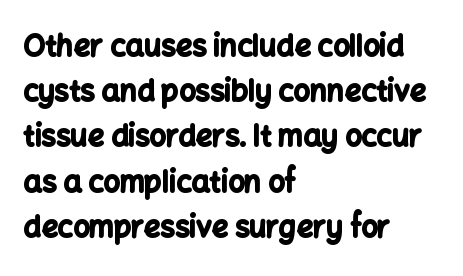
The image shows 29 px bold sans-serif type, upright; set left-aligned, normal line spacing (1.56x), normal letter spacing, not underlined; low stroke contrast and a medium x-height.
